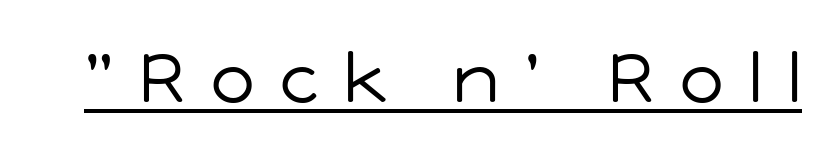
Q: Is the text bold? A: No.
Q: Is the text italic (slanted)? A: No, it is upright.
Q: Is the typeface a serif or a sans-serif typeface? A: Sans-serif.
Q: Is the text underlined? A: Yes.
Q: Is the spacing between letters normal or unusually wide? A: Unusually wide.
Q: Width (condensed, normal, or wide)? A: Normal.
Q: Stroke contrast? A: Low.
Q: x-height? A: Medium.
Q: Monospaced? A: No.
